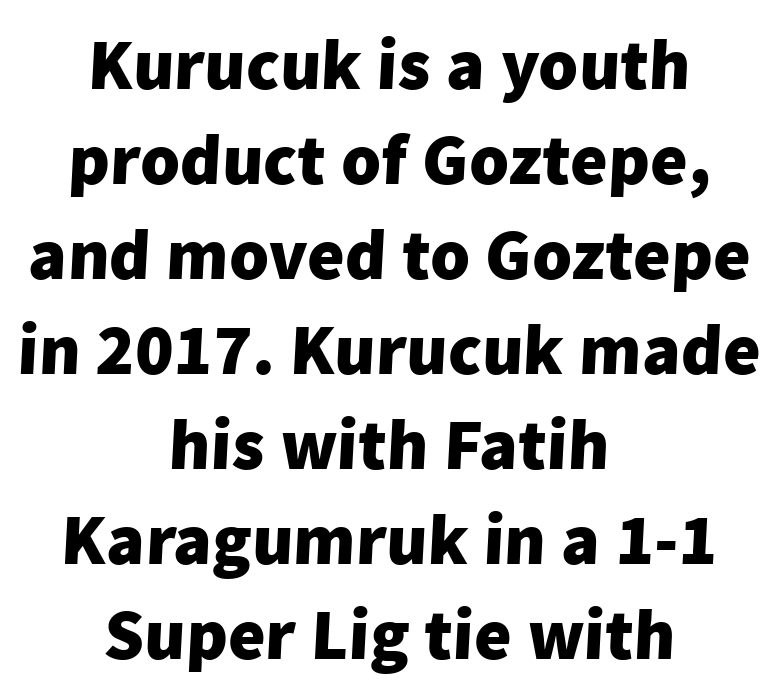
Regular leading. The typesetting leans heavy: a genuine bold. Which margin do the lines hug? Neither — every line sits in the middle. These lines are composed in type without serifs. The rendering uses natural spacing where letterforms have individual widths.
